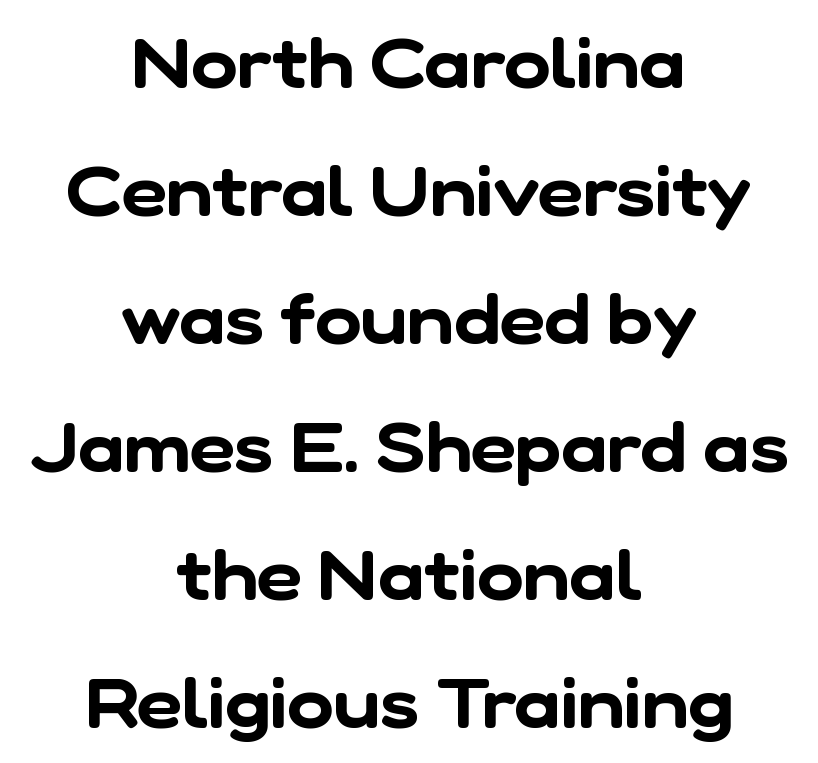
{"serif": "no", "width": "normal", "stroke_contrast": "low", "x_height": "medium", "monospaced": "no", "underline": "no", "align": "center", "line_spacing_ratio": 1.83, "letter_spacing": "normal", "letter_spacing_em": 0.0, "glyph_px": 70}
